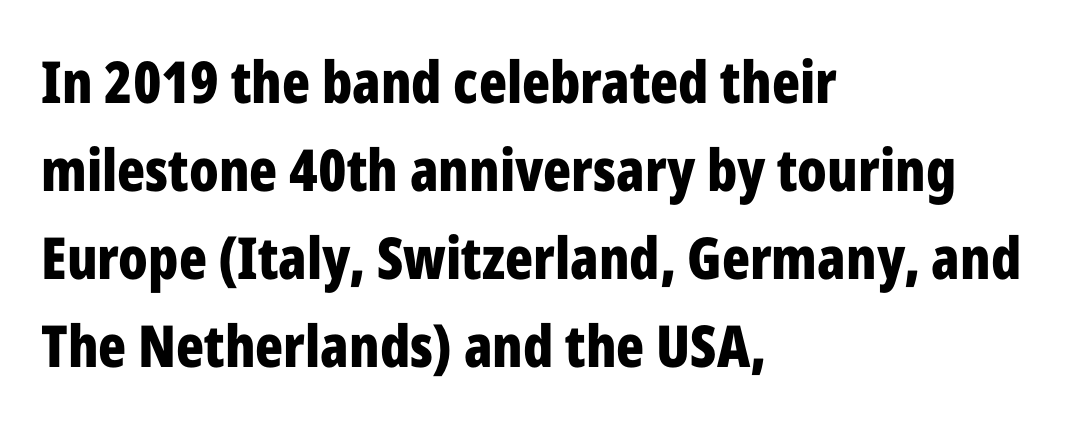
The image shows 58 px bold, condensed sans-serif type, upright; set left-aligned, normal line spacing (1.52x), normal letter spacing, not underlined; low stroke contrast and a medium x-height.
